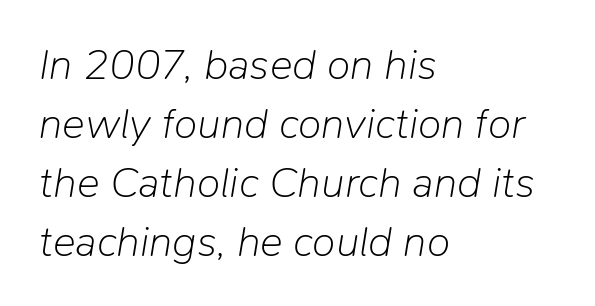
{"italic": "yes", "lean": "right", "slant_degrees": 9, "bold": "no", "weight": "light", "width": "normal", "stroke_contrast": "low", "x_height": "medium", "monospaced": "no", "underline": "no", "align": "left", "line_spacing": "normal", "line_spacing_ratio": 1.37, "letter_spacing": "normal", "letter_spacing_em": 0.0, "glyph_px": 43}
